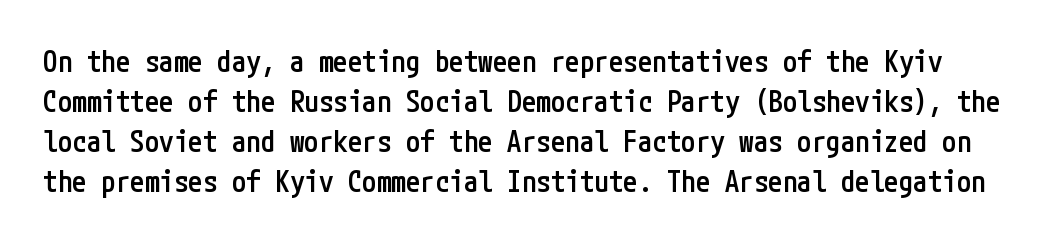
{"serif": "no", "italic": "no", "bold": "semi", "weight": "semibold", "width": "condensed", "stroke_contrast": "low", "x_height": "medium", "underline": "no", "line_spacing": "normal", "line_spacing_ratio": 1.38, "letter_spacing": "normal", "letter_spacing_em": 0.0, "glyph_px": 29}
